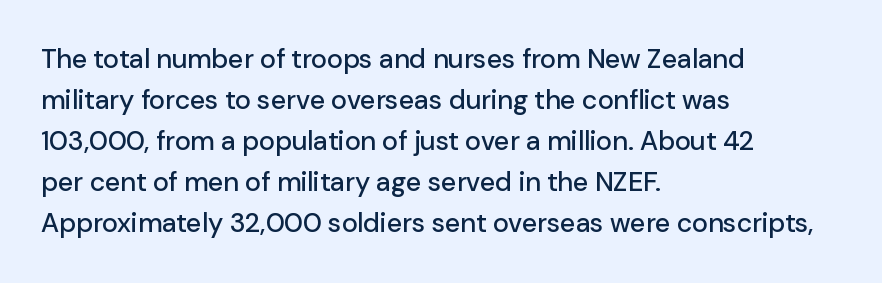
Q: Is the text italic (slanted)? A: No, it is upright.
Q: Is the text underlined? A: No.
Q: How is the paragraph aligned? A: Left-aligned.
Q: Is the spacing between letters normal or unusually wide? A: Normal.
Q: Is the spacing between lines tight, normal or loose? A: Normal.
